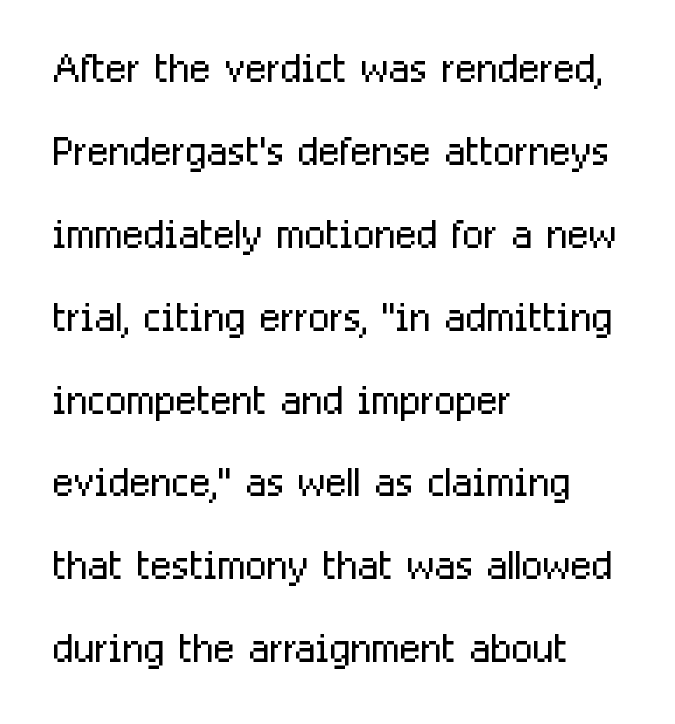
The image shows 56 px light, condensed sans-serif type, upright; set left-aligned, normal line spacing (1.48x), normal letter spacing, not underlined; low stroke contrast and a medium x-height.
